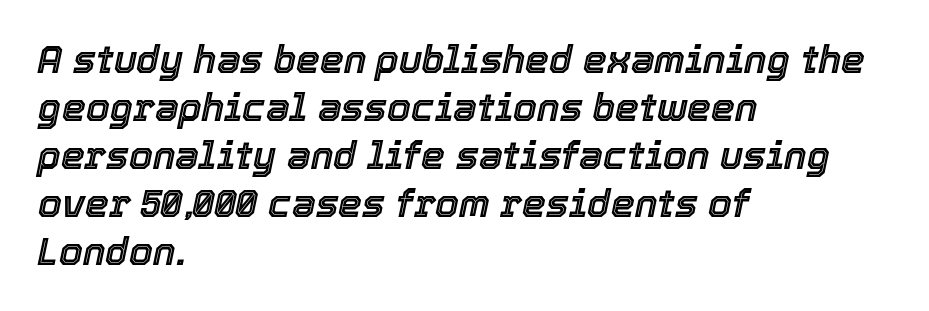
Q: Is the text italic (slanted)? A: Yes, it leans right by about 12 degrees.
Q: Is the text underlined? A: No.
Q: How is the paragraph aligned? A: Left-aligned.
Q: Is the spacing between letters normal or unusually wide? A: Normal.
Q: Is the spacing between lines tight, normal or loose? A: Normal.
Q: Width (condensed, normal, or wide)? A: Normal.
Q: x-height? A: Medium.
Q: Monospaced? A: No.
